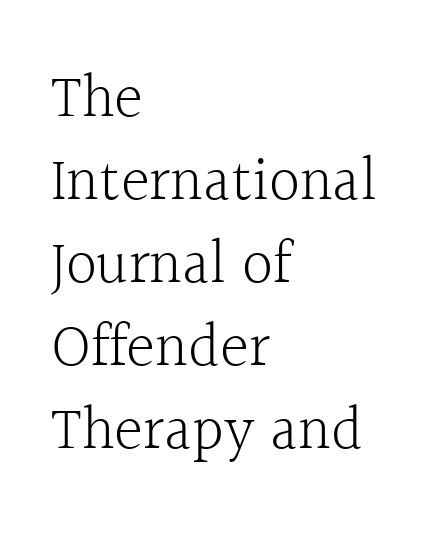
Is the letter spacing exaggerated? No — it looks like the ordinary default. You could not count columns in this text — the font is proportionally spaced. The letters carry serifs — small finishing strokes at the ends of their stems. Compared with typical paragraphs, the rows here are spaced about the same.
